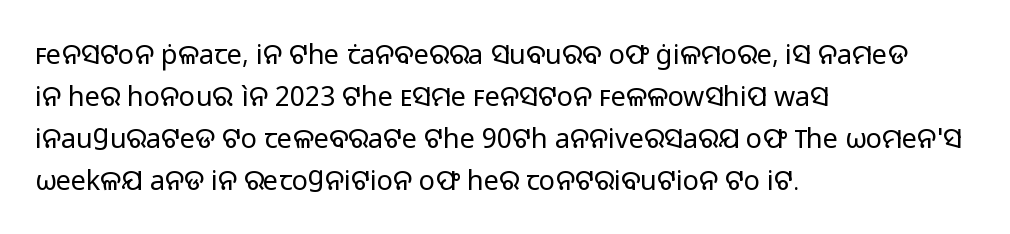
The image shows 27 px text type, upright; set left-aligned, normal line spacing (1.56x), normal letter spacing, not underlined.
